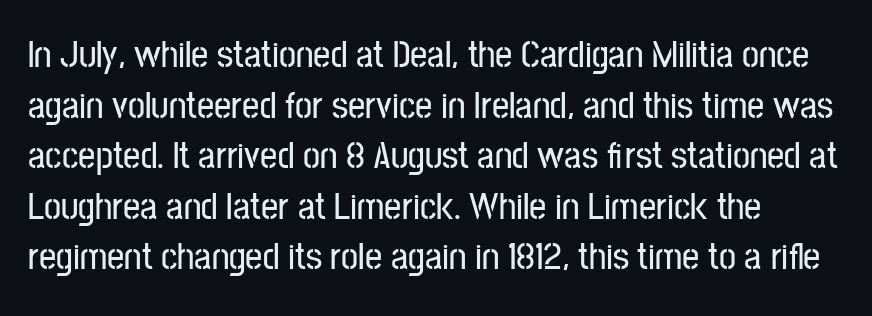
Q: Is the text italic (slanted)? A: No, it is upright.
Q: Is the typeface a serif or a sans-serif typeface? A: Sans-serif.
Q: Is the text underlined? A: No.
Q: How is the paragraph aligned? A: Left-aligned.
Q: Is the spacing between letters normal or unusually wide? A: Normal.
Q: Is the spacing between lines tight, normal or loose? A: Normal.
Q: Width (condensed, normal, or wide)? A: Condensed.
Q: Stroke contrast? A: Low.
Q: x-height? A: Medium.
Q: Monospaced? A: No.
